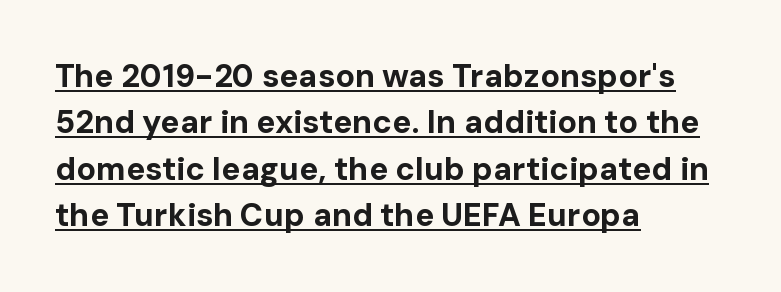
This is sans-serif lettering, the kind often seen on screens and signage. A normal amount of white space separates one row of letters from the next. Emphasis is given by a line drawn under the lettering. The paragraph has a hard left edge and a soft right edge. Plenty of ink on the page — the face is bold.
